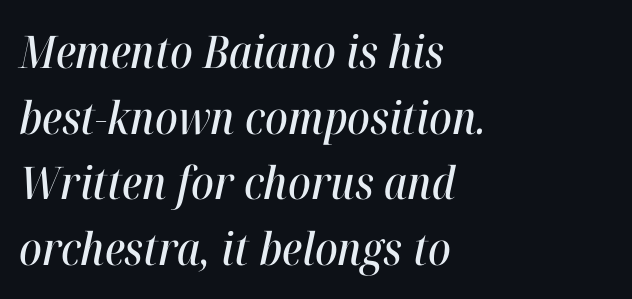
Q: Is the text italic (slanted)? A: Yes, it leans right by about 12 degrees.
Q: Is the text underlined? A: No.
Q: How is the paragraph aligned? A: Left-aligned.
Q: Is the spacing between letters normal or unusually wide? A: Normal.
Q: Is the spacing between lines tight, normal or loose? A: Normal.
Q: Width (condensed, normal, or wide)? A: Condensed.
Q: Stroke contrast? A: High.
Q: x-height? A: Medium.
Q: Monospaced? A: No.
